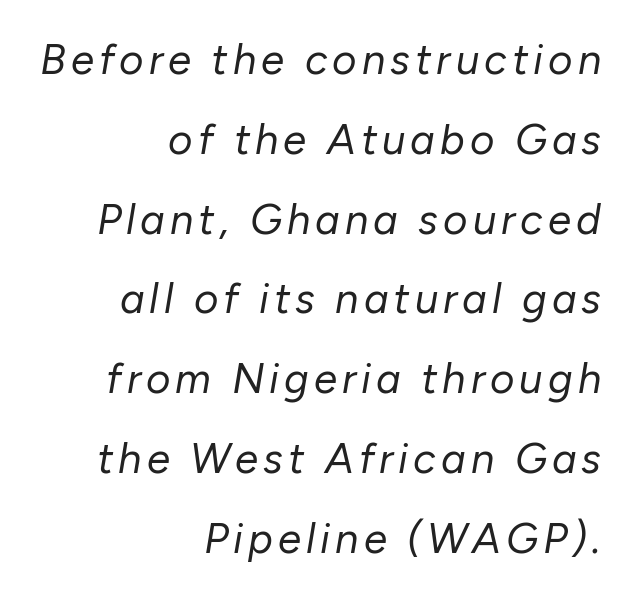
{"italic": "yes", "lean": "right", "slant_degrees": 10, "bold": "no", "weight": "regular", "width": "normal", "stroke_contrast": "low", "x_height": "medium", "monospaced": "no", "underline": "no", "align": "right", "line_spacing": "loose", "line_spacing_ratio": 1.9, "glyph_px": 42}
